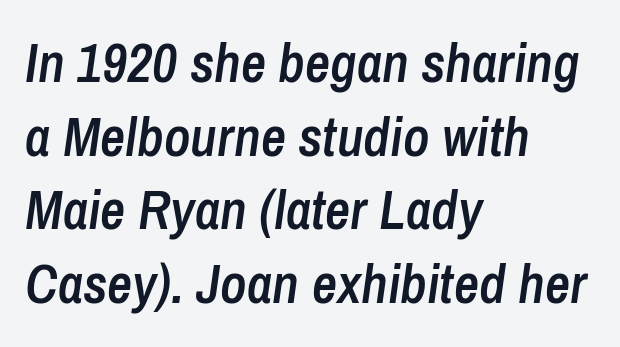
The image shows 55 px semibold, condensed type, italic (leaning right); set left-aligned, normal line spacing (1.34x), normal letter spacing, not underlined; low stroke contrast and a medium x-height.
